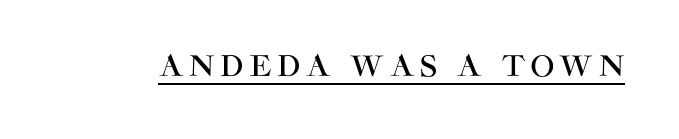
{"serif": "no", "italic": "no", "width": "normal", "stroke_contrast": "high", "x_height": "large", "monospaced": "no", "underline": "yes", "letter_spacing": "wide", "letter_spacing_em": 0.21, "glyph_px": 28}
